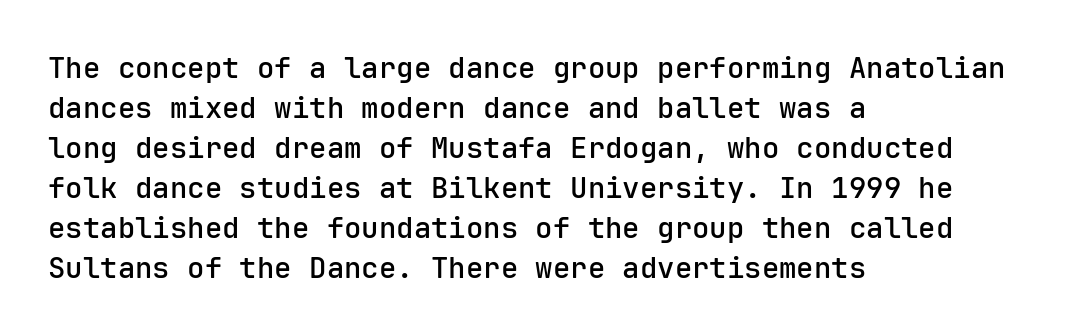
{"serif": "no", "italic": "no", "bold": "semi", "weight": "semibold", "width": "normal", "stroke_contrast": "low", "x_height": "medium", "monospaced": "yes", "underline": "no", "align": "left", "line_spacing": "normal", "line_spacing_ratio": 1.38, "letter_spacing": "normal", "letter_spacing_em": 0.0, "glyph_px": 29}
